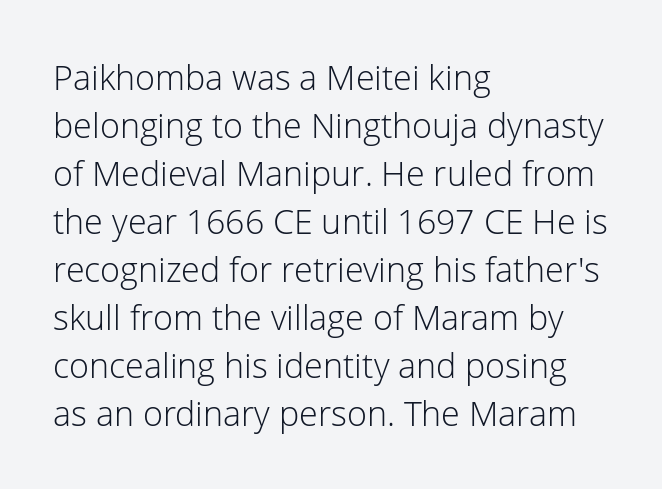
{"serif": "no", "italic": "no", "bold": "no", "weight": "light", "width": "normal", "stroke_contrast": "low", "x_height": "medium", "monospaced": "no", "underline": "no", "align": "left", "line_spacing": "normal", "line_spacing_ratio": 1.41, "letter_spacing": "normal", "letter_spacing_em": 0.0, "glyph_px": 34}
